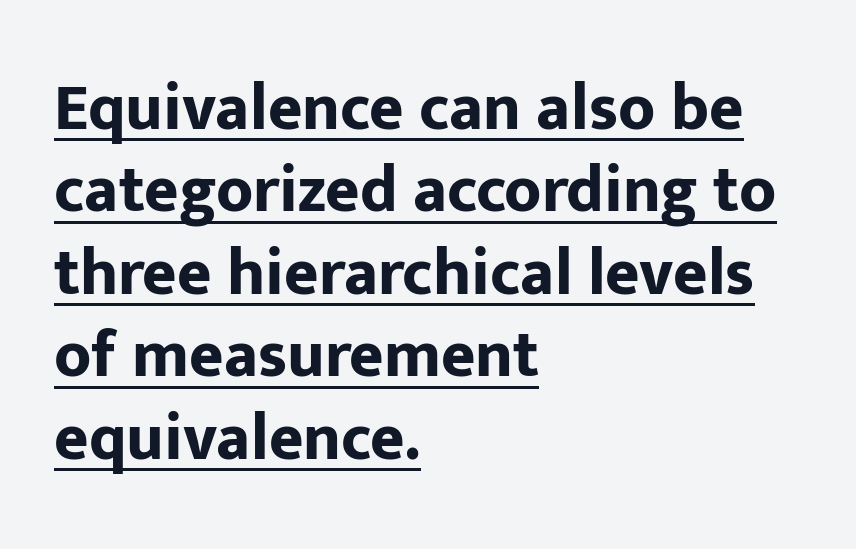
The image shows 66 px bold sans-serif type, upright; set left-aligned, normal line spacing (1.25x), normal letter spacing, underlined; low stroke contrast and a medium x-height.
